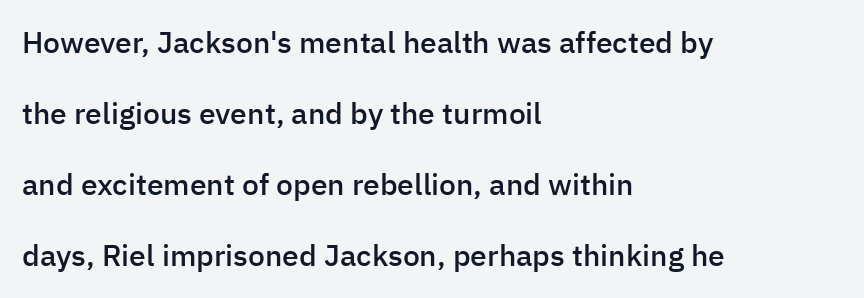
Q: Is the text bold? A: Semi-bold.
Q: Is the text italic (slanted)? A: No, it is upright.
Q: Is the typeface a serif or a sans-serif typeface? A: Sans-serif.
Q: Is the text underlined? A: No.
Q: How is the paragraph aligned? A: Left-aligned.
Q: Is the spacing between letters normal or unusually wide? A: Normal.
Q: Is the spacing between lines tight, normal or loose? A: Loose.
Q: Width (condensed, normal, or wide)? A: Normal.
Q: Stroke contrast? A: Low.
Q: x-height? A: Medium.
Q: Monospaced? A: No.
